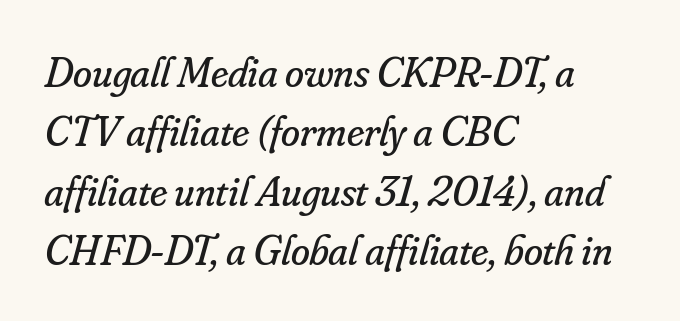
{"serif": "yes", "italic": "yes", "lean": "right", "slant_degrees": 16, "bold": "no", "weight": "regular", "width": "normal", "stroke_contrast": "low", "x_height": "small", "monospaced": "no", "underline": "no", "align": "left", "line_spacing": "normal", "line_spacing_ratio": 1.38, "letter_spacing": "normal", "letter_spacing_em": 0.0, "glyph_px": 43}
